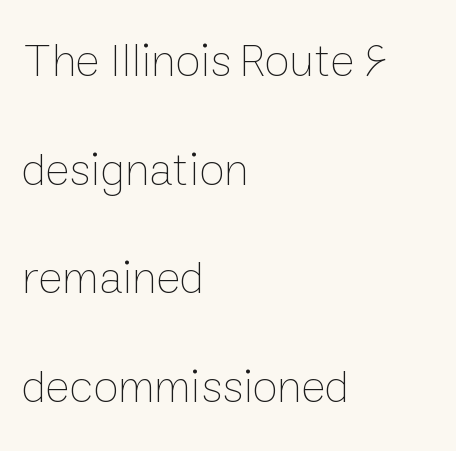
Q: Is the text bold? A: No.
Q: Is the text italic (slanted)? A: No, it is upright.
Q: Is the text underlined? A: No.
Q: How is the paragraph aligned? A: Left-aligned.
Q: Is the spacing between letters normal or unusually wide? A: Normal.
Q: Is the spacing between lines tight, normal or loose? A: Loose.
Q: Width (condensed, normal, or wide)? A: Normal.
Q: Stroke contrast? A: Low.
Q: x-height? A: Medium.
Q: Monospaced? A: No.
